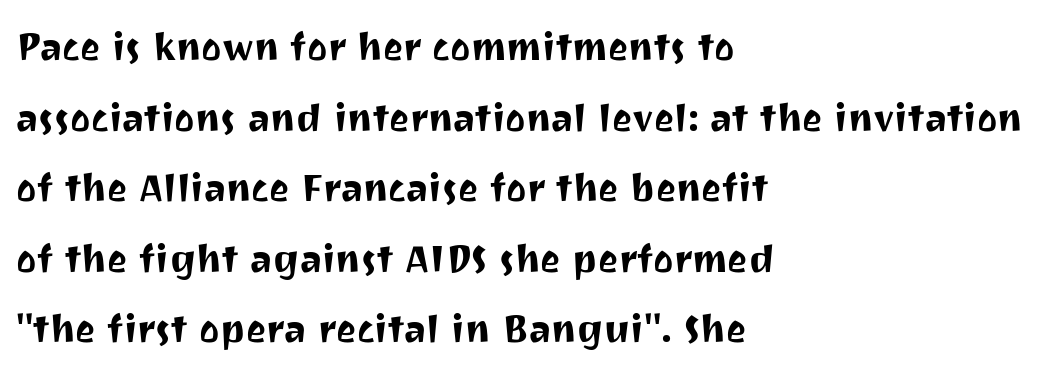
The image shows 48 px sans-serif type, upright; set left-aligned, normal line spacing (1.47x), normal letter spacing, not underlined; medium stroke contrast and a medium x-height.
